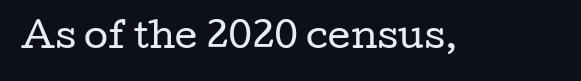
{"serif": "yes", "italic": "no", "bold": "no", "weight": "regular", "width": "wide", "stroke_contrast": "low", "x_height": "medium", "monospaced": "no", "underline": "no", "letter_spacing": "normal", "letter_spacing_em": 0.0, "glyph_px": 35}
